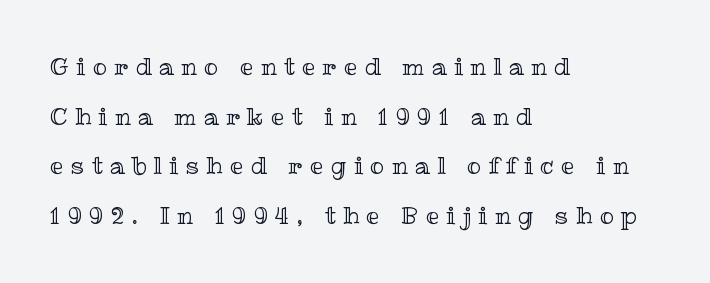
The image shows 24 px text type, upright; set left-aligned, loose line spacing (2.07x), unusually wide letter spacing (+0.3 em), not underlined.
